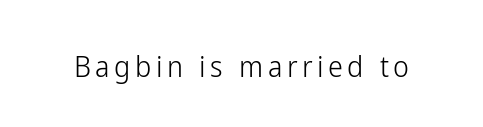
Is this a fixed-width face? No — the glyphs have proportional, varying widths. A typesetter would label this face a sans. Heaviness? Minimal to ordinary, like unemphasized prose. The space directly below the letters is spotless. Style check: upright.
